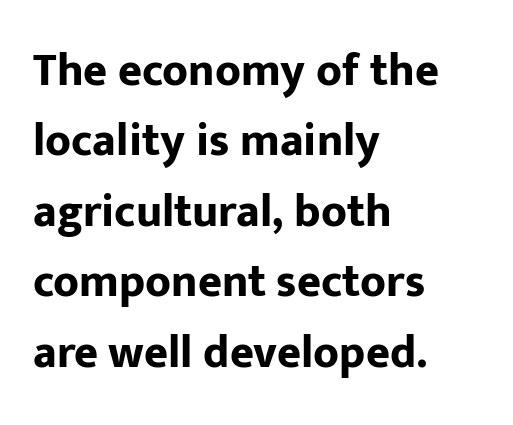
What stands out about the letter spacing? Nothing — it is the standard amount. Notice how thick the strokes are: this is what a full bold looks like. Designer's note — italics off, roman on. Each row of text sits above clean, open space.
